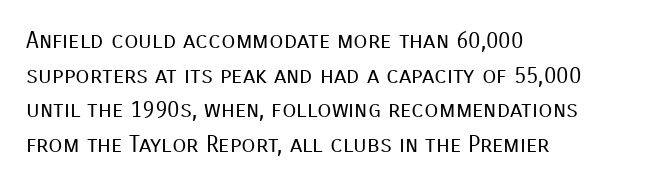
The image shows 23 px text type, upright; set left-aligned, normal line spacing (1.51x), normal letter spacing, not underlined.
